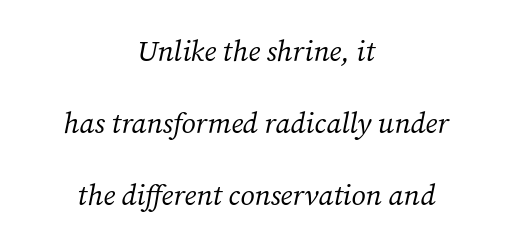
Q: Is the text bold? A: No.
Q: Is the text italic (slanted)? A: Yes, it leans right by about 12 degrees.
Q: Is the typeface a serif or a sans-serif typeface? A: Serif.
Q: Is the text underlined? A: No.
Q: How is the paragraph aligned? A: Centered.
Q: Is the spacing between letters normal or unusually wide? A: Normal.
Q: Is the spacing between lines tight, normal or loose? A: Loose.
Q: Width (condensed, normal, or wide)? A: Normal.
Q: Stroke contrast? A: Medium.
Q: x-height? A: Medium.
Q: Monospaced? A: No.
